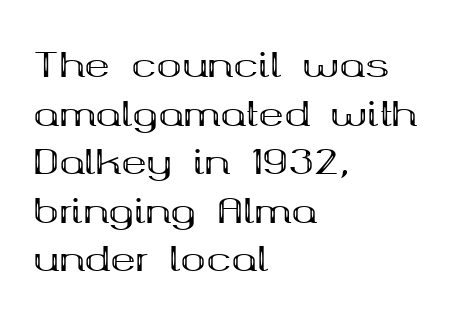
The image shows 34 px bold, wide serif type, upright; set left-aligned, normal line spacing (1.43x), normal letter spacing, not underlined; medium stroke contrast and a medium x-height.
